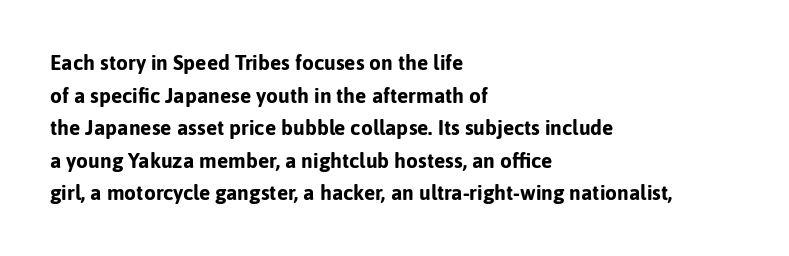
Q: Is the text bold? A: Yes.
Q: Is the text italic (slanted)? A: No, it is upright.
Q: Is the text underlined? A: No.
Q: How is the paragraph aligned? A: Left-aligned.
Q: Is the spacing between letters normal or unusually wide? A: Normal.
Q: Is the spacing between lines tight, normal or loose? A: Normal.
